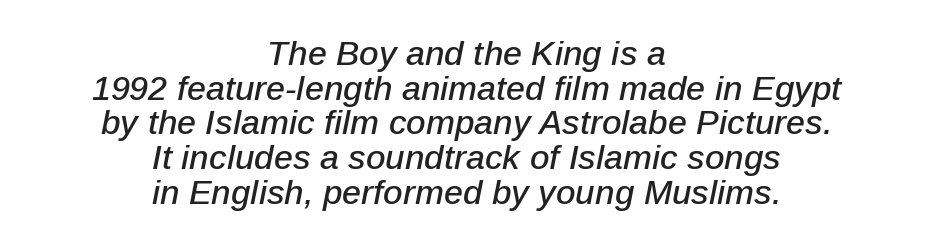
Is the type slanted? Yes — the strokes lean at a clear angle. This rendering uses center alignment, leaving both contours irregular but symmetric. Check under the words: just untouched page. Inter-character spacing is left at the font's built-in metrics. Is there much room between lines? No — they nearly touch. You could not count columns in this text — the font is proportionally spaced.
